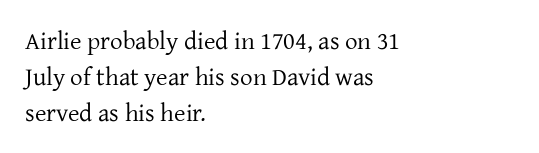
{"italic": "no", "bold": "no", "underline": "no", "align": "left", "line_spacing": "normal", "line_spacing_ratio": 1.44, "letter_spacing": "normal", "letter_spacing_em": 0.0, "glyph_px": 25}
